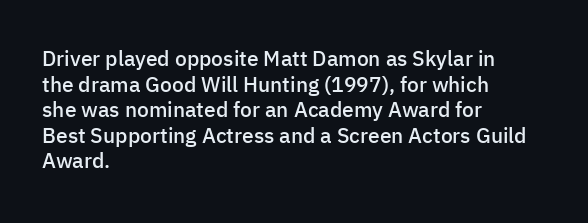
The image shows 21 px text type, upright; set left-aligned, line spacing 1.22x, normal letter spacing, not underlined.
